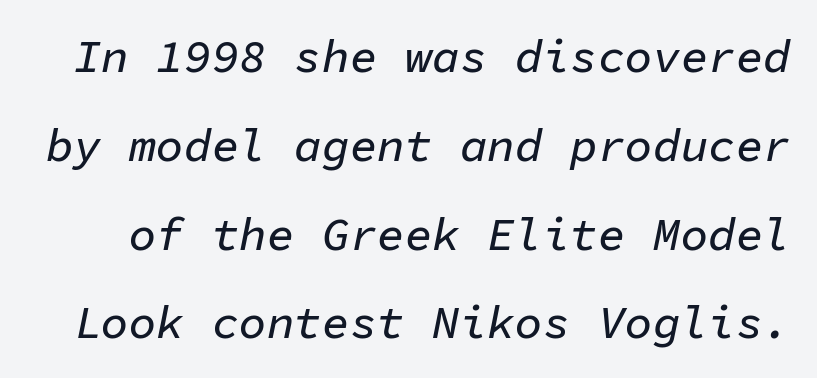
The image shows 46 px text type, italic (leaning right), monospaced; set loose line spacing (1.93x), normal letter spacing, not underlined; low stroke contrast and a medium x-height.
